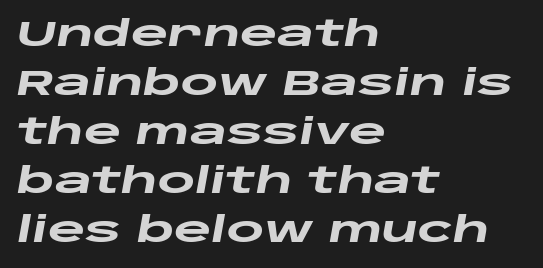
{"italic": "yes", "lean": "right", "slant_degrees": 10, "bold": "yes", "weight": "heavy", "width": "wide", "stroke_contrast": "low", "x_height": "large", "monospaced": "no", "underline": "no", "align": "left", "line_spacing": "normal", "line_spacing_ratio": 1.36, "letter_spacing": "normal", "letter_spacing_em": 0.0, "glyph_px": 36}
